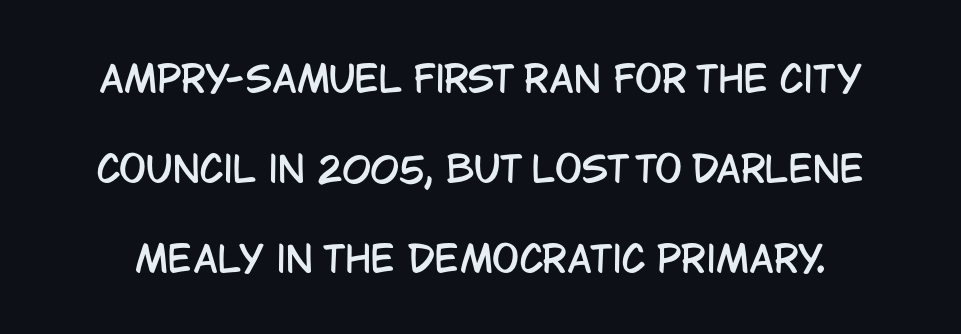
The image shows 36 px condensed sans-serif type, upright; set loose line spacing (2.5x), normal letter spacing, not underlined; low stroke contrast and a large x-height.
